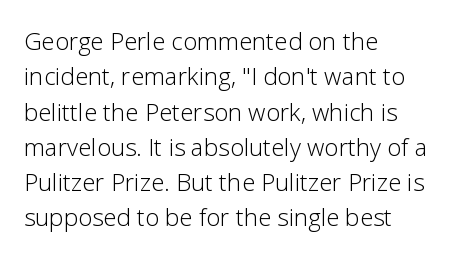
The image shows 24 px text type, upright; set left-aligned, normal line spacing (1.47x), normal letter spacing, not underlined.
